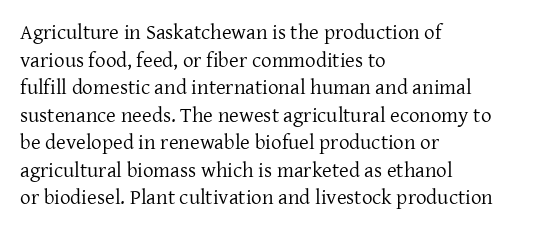
Q: Is the text bold? A: No.
Q: Is the text italic (slanted)? A: No, it is upright.
Q: Is the text underlined? A: No.
Q: How is the paragraph aligned? A: Left-aligned.
Q: Is the spacing between letters normal or unusually wide? A: Normal.
Q: Is the spacing between lines tight, normal or loose? A: Normal.
